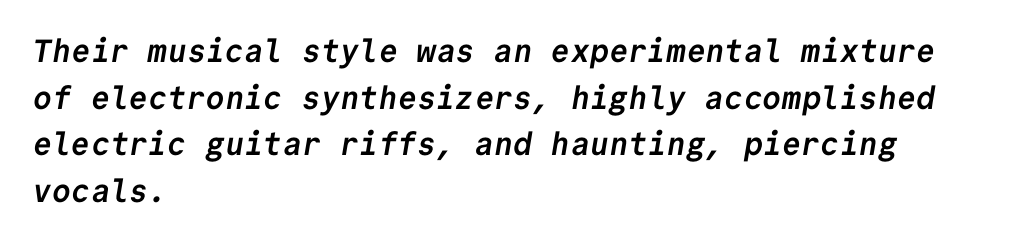
The image shows 32 px semibold sans-serif type, monospaced; set left-aligned, normal line spacing (1.46x), normal letter spacing, not underlined; low stroke contrast and a medium x-height.
